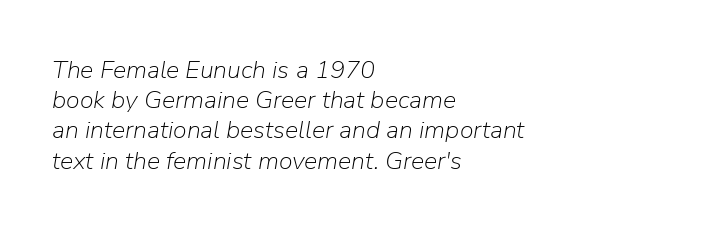
{"italic": "yes", "lean": "right", "slant_degrees": 9, "bold": "no", "underline": "no", "align": "left", "line_spacing_ratio": 1.21, "letter_spacing": "normal", "letter_spacing_em": 0.0, "glyph_px": 25}
